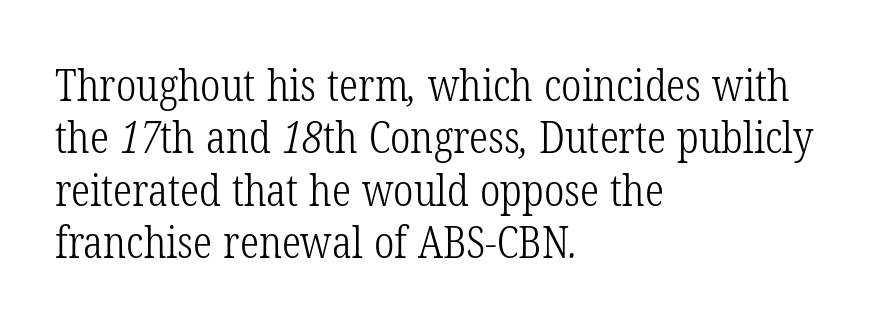
Q: Is the text bold? A: No.
Q: Is the typeface a serif or a sans-serif typeface? A: Serif.
Q: Is the text underlined? A: No.
Q: How is the paragraph aligned? A: Left-aligned.
Q: Is the spacing between letters normal or unusually wide? A: Normal.
Q: Width (condensed, normal, or wide)? A: Condensed.
Q: Stroke contrast? A: Low.
Q: x-height? A: Medium.
Q: Monospaced? A: No.
